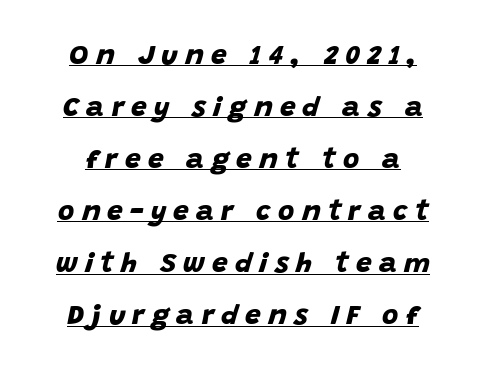
Q: Is the text bold? A: Yes.
Q: Is the typeface a serif or a sans-serif typeface? A: Sans-serif.
Q: Is the text underlined? A: Yes.
Q: Is the spacing between letters normal or unusually wide? A: Unusually wide.
Q: Width (condensed, normal, or wide)? A: Normal.
Q: Stroke contrast? A: Low.
Q: x-height? A: Large.
Q: Monospaced? A: No.
